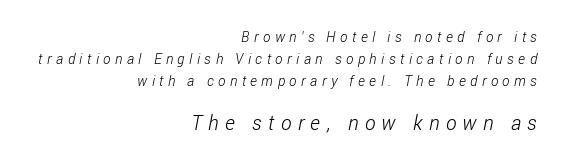
{"bold": "no", "underline": "no", "align": "right", "line_spacing": "normal", "line_spacing_ratio": 1.58, "letter_spacing": "wide", "letter_spacing_em": 0.32, "larger_block": "second", "size_ratio": 1.43, "glyph_px": 20}
